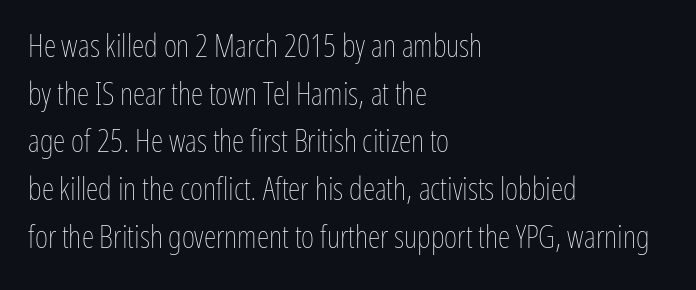
{"italic": "no", "bold": "no", "weight": "thin", "width": "condensed", "stroke_contrast": "low", "x_height": "medium", "monospaced": "no", "underline": "no", "align": "left", "line_spacing": "normal", "line_spacing_ratio": 1.49, "letter_spacing": "normal", "letter_spacing_em": 0.0, "glyph_px": 32}
